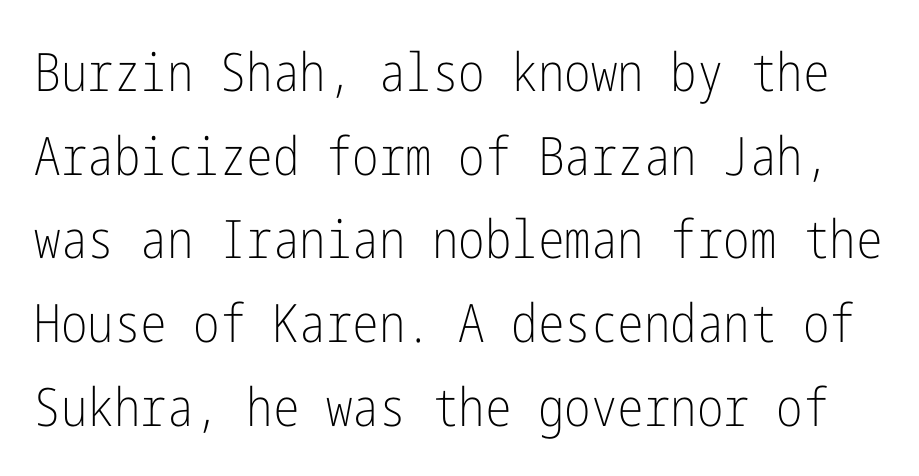
{"serif": "no", "italic": "no", "bold": "no", "weight": "light", "width": "condensed", "stroke_contrast": "low", "x_height": "medium", "underline": "no", "line_spacing": "normal", "line_spacing_ratio": 1.58, "letter_spacing": "normal", "letter_spacing_em": 0.0, "glyph_px": 53}
